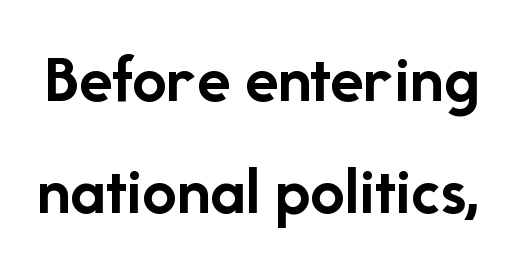
Compared with an ordinary text face, these strokes are far heavier — a full bold. A typesetter would call this zero additional tracking. Is this a sans? Yes — the strokes have no serifs. The vertical gap from one line to the next is medium.
